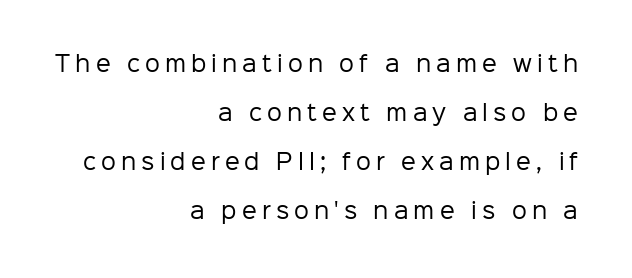
Q: Is the text bold? A: No.
Q: Is the text italic (slanted)? A: No, it is upright.
Q: Is the text underlined? A: No.
Q: How is the paragraph aligned? A: Right-aligned.
Q: Is the spacing between letters normal or unusually wide? A: Unusually wide.
Q: Is the spacing between lines tight, normal or loose? A: Loose.
